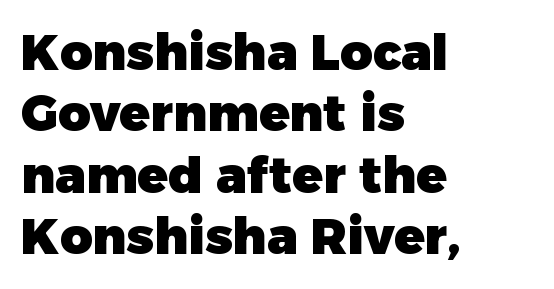
Q: Is the text bold? A: Yes.
Q: Is the text italic (slanted)? A: No, it is upright.
Q: Is the typeface a serif or a sans-serif typeface? A: Sans-serif.
Q: Is the text underlined? A: No.
Q: How is the paragraph aligned? A: Left-aligned.
Q: Is the spacing between letters normal or unusually wide? A: Normal.
Q: Width (condensed, normal, or wide)? A: Normal.
Q: Stroke contrast? A: Low.
Q: x-height? A: Medium.
Q: Monospaced? A: No.
